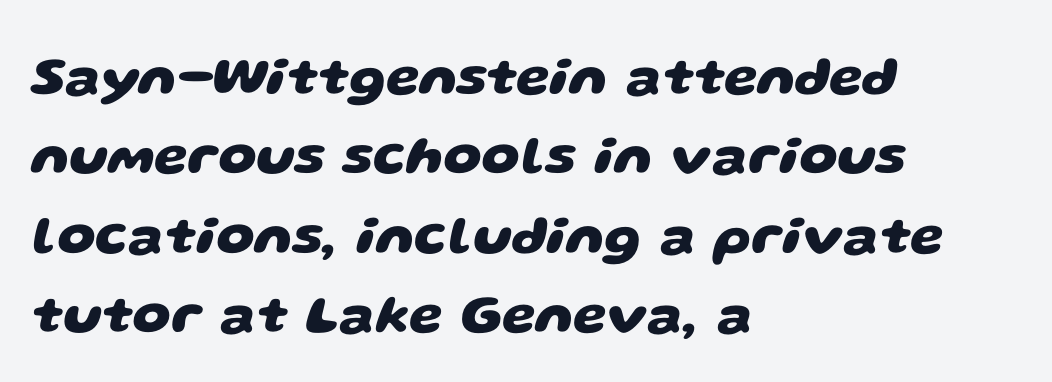
{"serif": "no", "bold": "yes", "weight": "heavy", "width": "wide", "stroke_contrast": "low", "x_height": "large", "monospaced": "no", "underline": "no", "align": "left", "line_spacing": "normal", "line_spacing_ratio": 1.47, "letter_spacing": "normal", "letter_spacing_em": 0.0, "glyph_px": 54}
